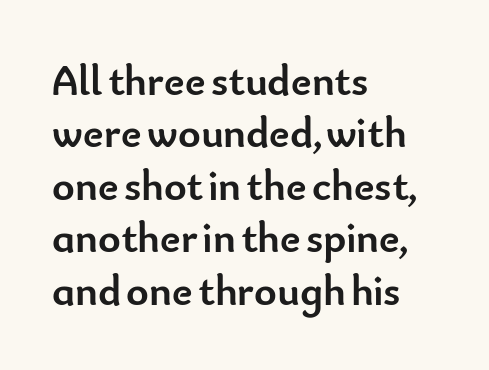
Q: Is the text bold? A: Yes.
Q: Is the text italic (slanted)? A: No, it is upright.
Q: Is the typeface a serif or a sans-serif typeface? A: Sans-serif.
Q: Is the text underlined? A: No.
Q: How is the paragraph aligned? A: Left-aligned.
Q: Is the spacing between letters normal or unusually wide? A: Normal.
Q: Width (condensed, normal, or wide)? A: Normal.
Q: Stroke contrast? A: Low.
Q: x-height? A: Small.
Q: Monospaced? A: No.
